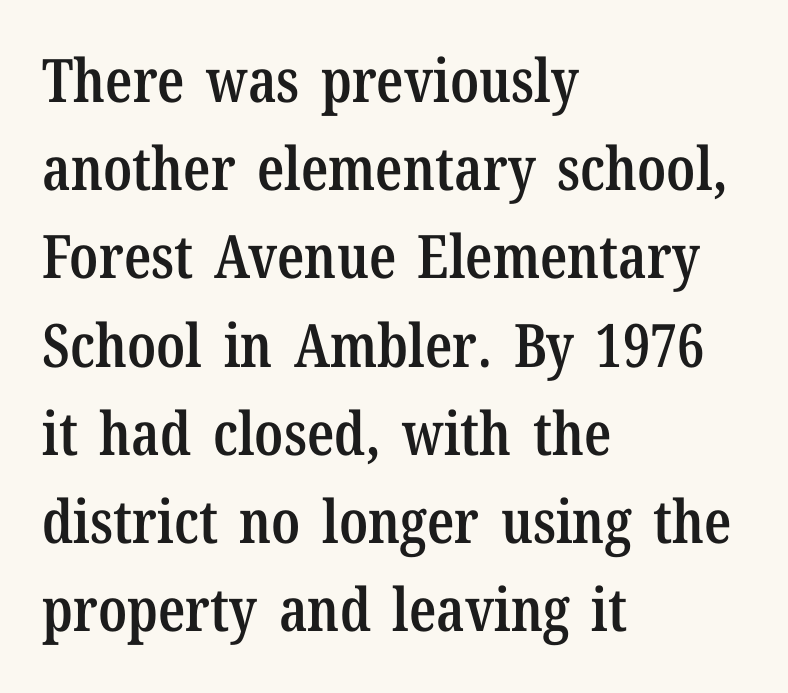
Q: Is the text bold? A: Semi-bold.
Q: Is the text italic (slanted)? A: No, it is upright.
Q: Is the typeface a serif or a sans-serif typeface? A: Serif.
Q: Is the text underlined? A: No.
Q: How is the paragraph aligned? A: Left-aligned.
Q: Is the spacing between letters normal or unusually wide? A: Normal.
Q: Is the spacing between lines tight, normal or loose? A: Normal.
Q: Width (condensed, normal, or wide)? A: Condensed.
Q: Stroke contrast? A: Low.
Q: x-height? A: Medium.
Q: Monospaced? A: No.
